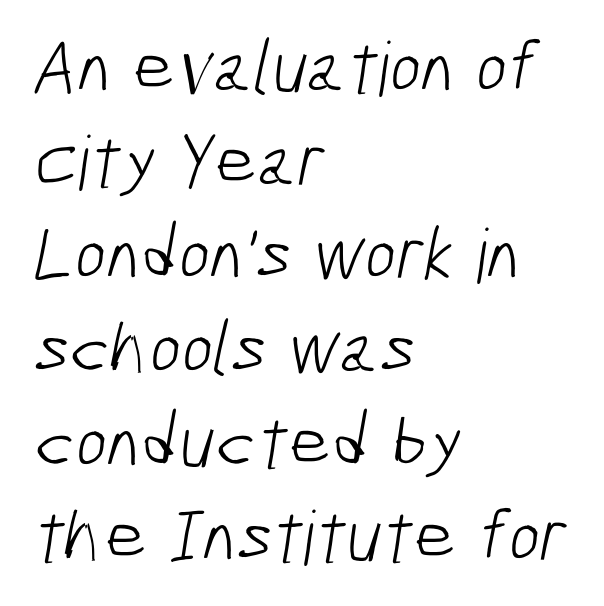
{"serif": "no", "bold": "no", "weight": "light", "width": "condensed", "stroke_contrast": "low", "x_height": "medium", "monospaced": "no", "underline": "no", "align": "left", "line_spacing": "normal", "line_spacing_ratio": 1.25, "letter_spacing": "normal", "letter_spacing_em": 0.0, "glyph_px": 75}
